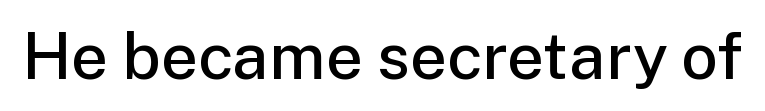
{"serif": "no", "italic": "no", "bold": "semi", "weight": "semibold", "width": "normal", "stroke_contrast": "low", "x_height": "medium", "monospaced": "no", "underline": "no", "letter_spacing": "normal", "letter_spacing_em": 0.0, "glyph_px": 65}
